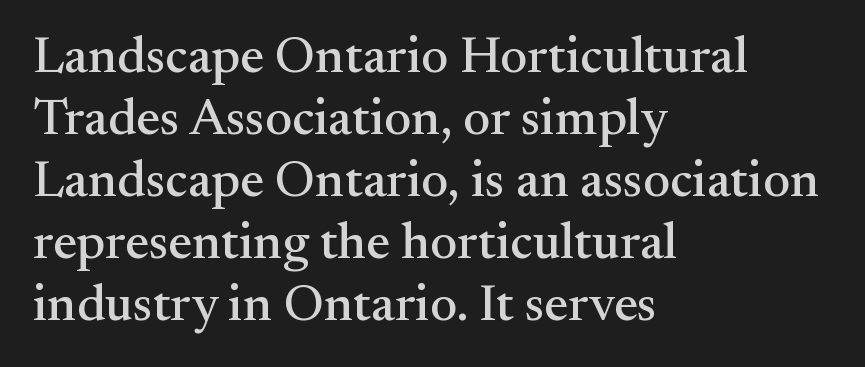
Does the lettering tilt? It doesn't — this is upright. Beneath every word, the page is bare. The rendering anchors every line to the left-hand side. The face used here is proportionally spaced, like ordinary book or web type. Font category for this specimen: serif.
